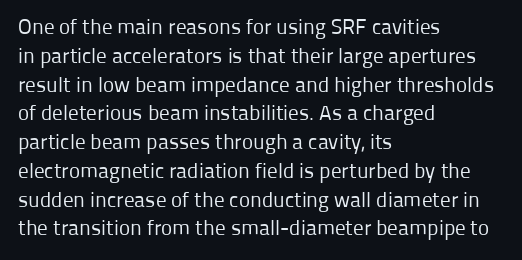
{"italic": "no", "bold": "no", "underline": "no", "align": "left", "line_spacing": "normal", "line_spacing_ratio": 1.37, "letter_spacing": "normal", "letter_spacing_em": 0.0, "glyph_px": 21}
